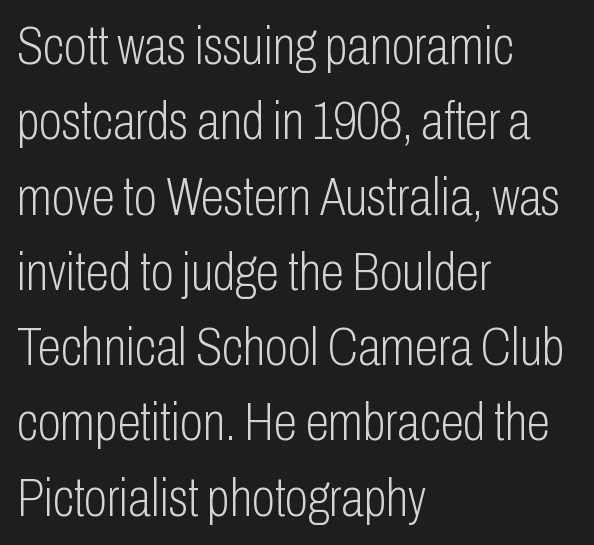
Q: Is the text bold? A: No.
Q: Is the text italic (slanted)? A: No, it is upright.
Q: Is the typeface a serif or a sans-serif typeface? A: Sans-serif.
Q: Is the text underlined? A: No.
Q: How is the paragraph aligned? A: Left-aligned.
Q: Is the spacing between letters normal or unusually wide? A: Normal.
Q: Is the spacing between lines tight, normal or loose? A: Normal.
Q: Width (condensed, normal, or wide)? A: Condensed.
Q: Stroke contrast? A: Low.
Q: x-height? A: Medium.
Q: Monospaced? A: No.
